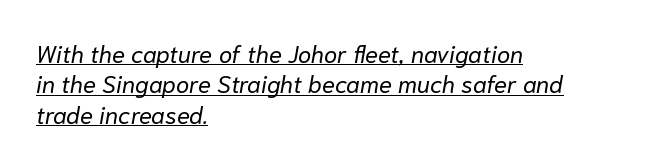
{"italic": "yes", "lean": "right", "slant_degrees": 10, "bold": "no", "underline": "yes", "align": "left", "line_spacing": "normal", "line_spacing_ratio": 1.27, "letter_spacing": "normal", "letter_spacing_em": 0.0, "glyph_px": 24}
